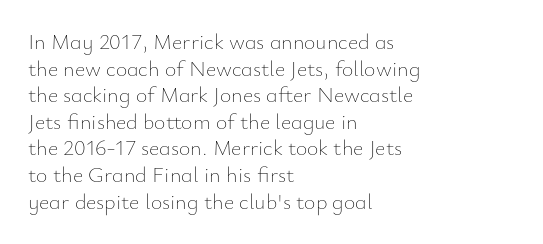
The image shows 22 px text type, upright; set left-aligned, line spacing 1.21x, normal letter spacing, not underlined.
